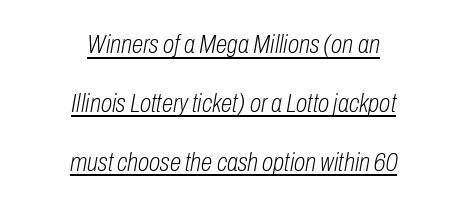
The image shows 26 px text type, italic (leaning right); set centered, loose line spacing (2.26x), normal letter spacing, underlined.
